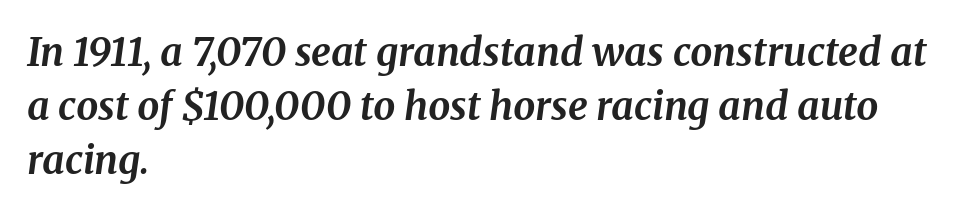
{"serif": "yes", "italic": "yes", "lean": "right", "slant_degrees": 8, "bold": "yes", "weight": "bold", "width": "normal", "stroke_contrast": "medium", "x_height": "medium", "monospaced": "no", "underline": "no", "align": "left", "line_spacing": "normal", "line_spacing_ratio": 1.39, "letter_spacing": "normal", "letter_spacing_em": 0.0, "glyph_px": 39}
